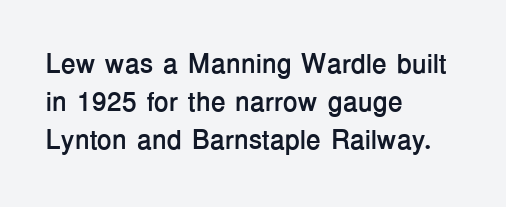
Nothing unusual about the tracking: characters are spaced as the font intends. Glance below the letters and you will spot only blank space. Designer's note — italics off, roman on. Alignment: flush left.
